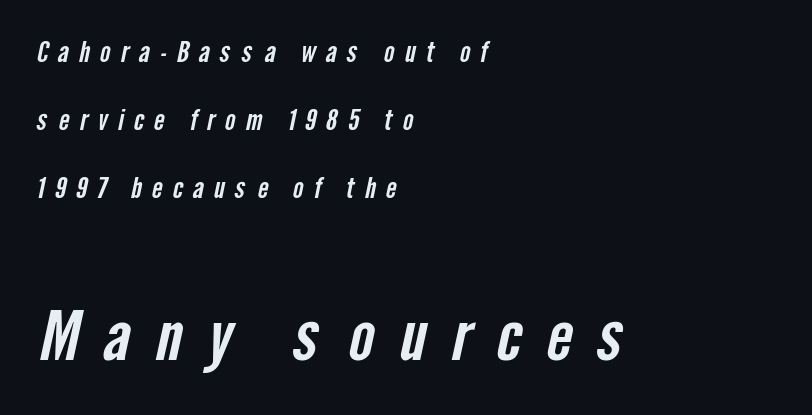
Q: Is the typeface a serif or a sans-serif typeface? A: Sans-serif.
Q: Is the text underlined? A: No.
Q: How is the paragraph aligned? A: Left-aligned.
Q: Is the spacing between letters normal or unusually wide? A: Unusually wide.
Q: Is the spacing between lines tight, normal or loose? A: Loose.
Q: Which block of text is set in a larger size, the first (top) or the second (bottom)? A: The second (bottom) one.
Q: Width (condensed, normal, or wide)? A: Condensed.
Q: Stroke contrast? A: Low.
Q: x-height? A: Medium.
Q: Monospaced? A: No.
